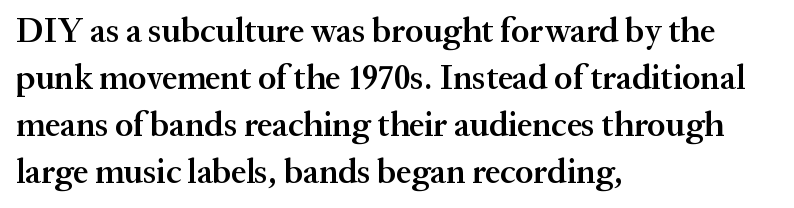
{"serif": "yes", "italic": "no", "bold": "semi", "weight": "semibold", "width": "normal", "stroke_contrast": "medium", "x_height": "medium", "monospaced": "no", "underline": "no", "align": "left", "line_spacing": "normal", "line_spacing_ratio": 1.38, "letter_spacing": "normal", "letter_spacing_em": 0.0, "glyph_px": 34}
